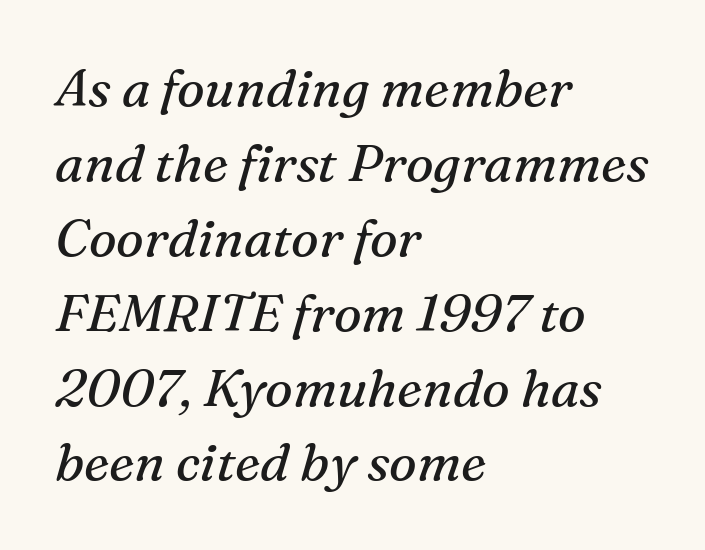
A typesetter would call this proportional, since set widths differ per character. This rendering employs a face with finishing strokes, i.e., a serif. Ink coverage per letter is moderate at most. The zone under the glyphs is completely vacant. Designer's note — italics engaged.
